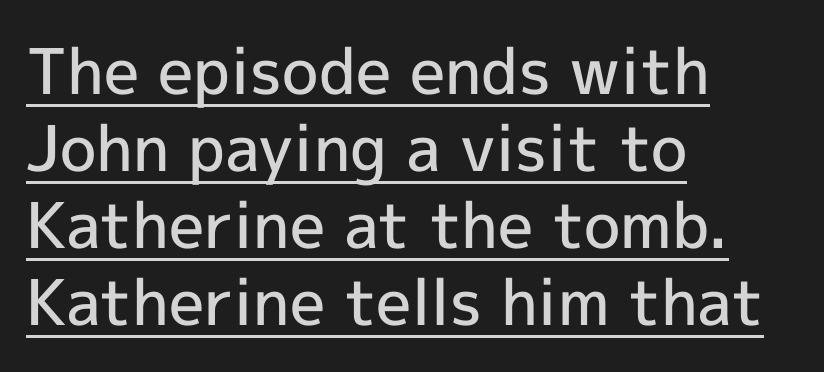
The image shows 63 px semibold sans-serif type, upright; set left-aligned, line spacing 1.22x, normal letter spacing, underlined; a medium x-height.
